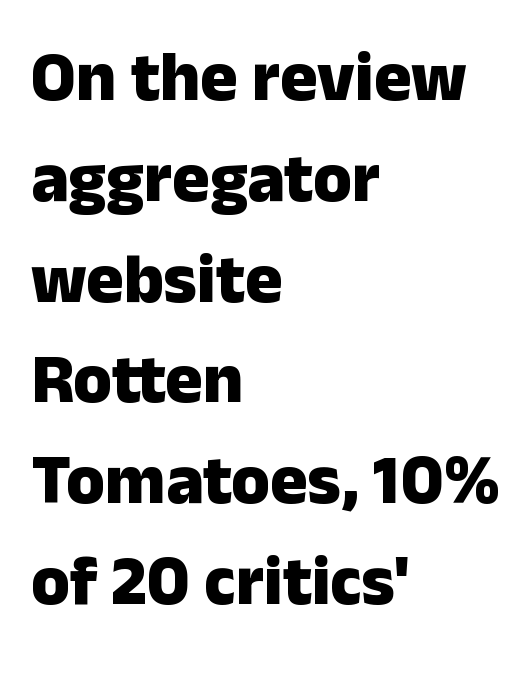
Q: Is the text bold? A: Yes.
Q: Is the text italic (slanted)? A: No, it is upright.
Q: Is the typeface a serif or a sans-serif typeface? A: Sans-serif.
Q: Is the text underlined? A: No.
Q: How is the paragraph aligned? A: Left-aligned.
Q: Is the spacing between letters normal or unusually wide? A: Normal.
Q: Is the spacing between lines tight, normal or loose? A: Normal.
Q: Width (condensed, normal, or wide)? A: Normal.
Q: Stroke contrast? A: Low.
Q: x-height? A: Medium.
Q: Monospaced? A: No.
